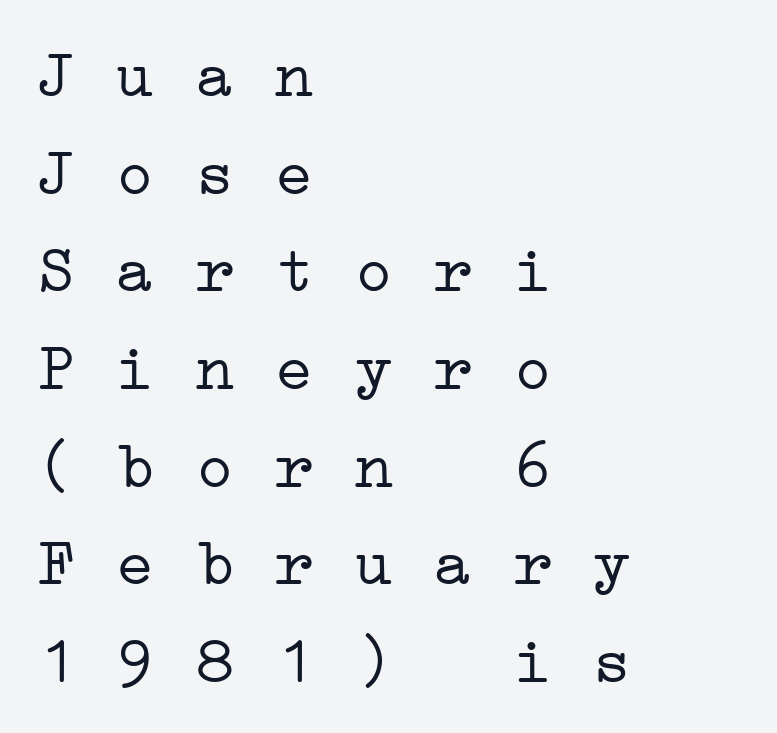
{"serif": "yes", "bold": "no", "weight": "light", "width": "wide", "stroke_contrast": "low", "x_height": "medium", "monospaced": "yes", "underline": "no", "align": "left", "line_spacing": "normal", "line_spacing_ratio": 1.48, "letter_spacing": "normal", "letter_spacing_em": 0.0, "glyph_px": 66}
